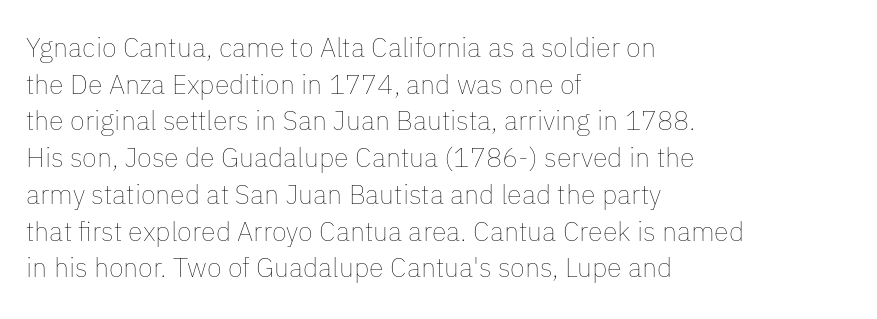
{"italic": "no", "bold": "no", "underline": "no", "align": "left", "line_spacing": "normal", "line_spacing_ratio": 1.36, "letter_spacing": "normal", "letter_spacing_em": 0.0, "glyph_px": 27}
